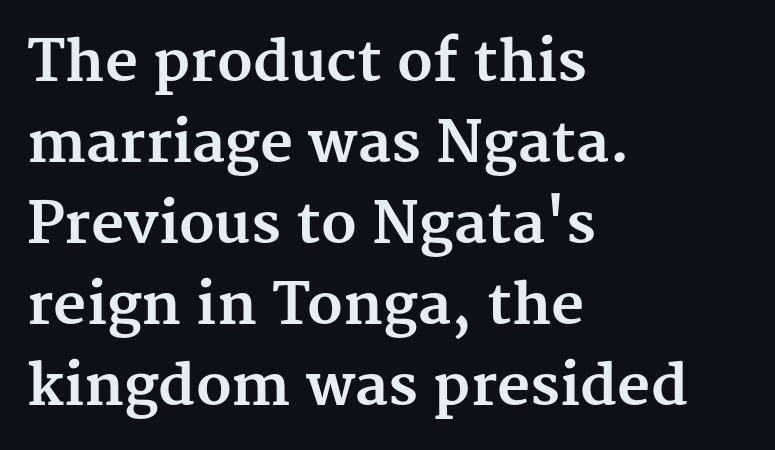
Q: Is the text bold? A: Yes.
Q: Is the text italic (slanted)? A: No, it is upright.
Q: Is the typeface a serif or a sans-serif typeface? A: Serif.
Q: Is the text underlined? A: No.
Q: How is the paragraph aligned? A: Left-aligned.
Q: Is the spacing between letters normal or unusually wide? A: Normal.
Q: Is the spacing between lines tight, normal or loose? A: Normal.
Q: Width (condensed, normal, or wide)? A: Normal.
Q: Stroke contrast? A: Medium.
Q: x-height? A: Medium.
Q: Monospaced? A: No.
